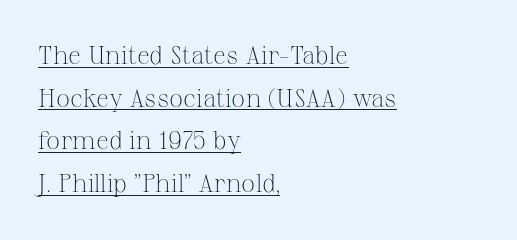
Compared with a typical body face, this is equally light or lighter still. All the whitespace from short lines collects on the right. Is the letter spacing exaggerated? No — it looks like the ordinary default. Rendered with straight, roman letterforms.
